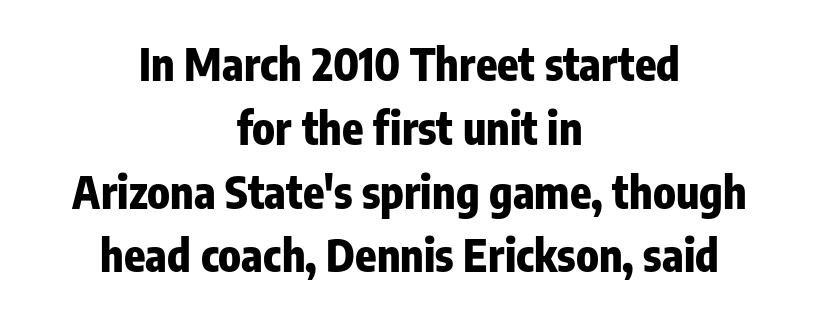
Q: Is the text bold? A: Yes.
Q: Is the text italic (slanted)? A: No, it is upright.
Q: Is the typeface a serif or a sans-serif typeface? A: Sans-serif.
Q: Is the text underlined? A: No.
Q: How is the paragraph aligned? A: Centered.
Q: Is the spacing between letters normal or unusually wide? A: Normal.
Q: Is the spacing between lines tight, normal or loose? A: Normal.
Q: Width (condensed, normal, or wide)? A: Condensed.
Q: Stroke contrast? A: Low.
Q: x-height? A: Medium.
Q: Monospaced? A: No.
